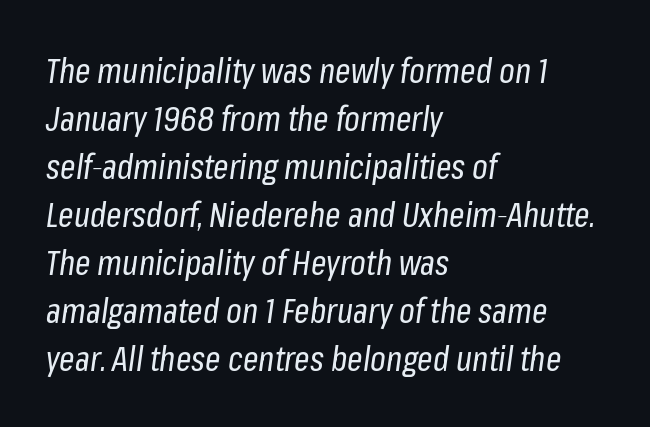
The image shows 34 px regular-weight, condensed type, italic (leaning right); set left-aligned, normal line spacing (1.41x), normal letter spacing, not underlined; low stroke contrast and a medium x-height.
